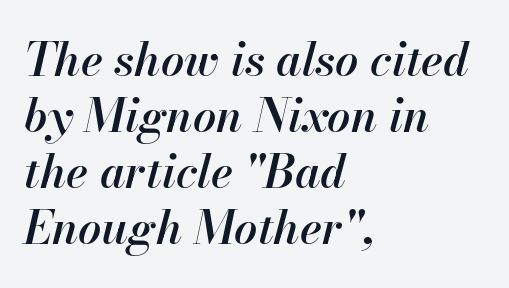
Q: Is the text bold? A: Semi-bold.
Q: Is the text italic (slanted)? A: Yes, it leans right by about 13 degrees.
Q: Is the text underlined? A: No.
Q: How is the paragraph aligned? A: Left-aligned.
Q: Is the spacing between letters normal or unusually wide? A: Normal.
Q: Width (condensed, normal, or wide)? A: Normal.
Q: Stroke contrast? A: High.
Q: x-height? A: Small.
Q: Monospaced? A: No.
